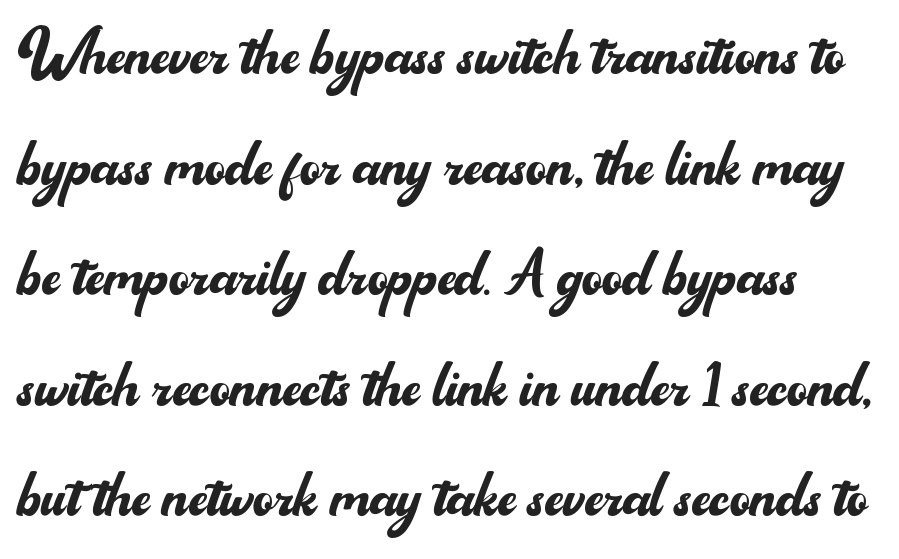
{"serif": "no", "bold": "no", "weight": "regular", "width": "normal", "stroke_contrast": "medium", "x_height": "small", "monospaced": "no", "underline": "no", "line_spacing": "normal", "line_spacing_ratio": 1.4, "letter_spacing": "normal", "letter_spacing_em": 0.0, "glyph_px": 79}
